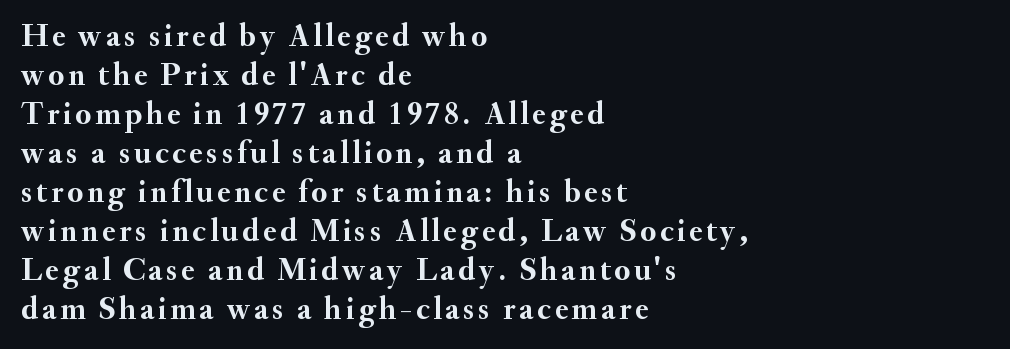
Q: Is the text bold? A: Yes.
Q: Is the text italic (slanted)? A: No, it is upright.
Q: Is the typeface a serif or a sans-serif typeface? A: Serif.
Q: Is the text underlined? A: No.
Q: How is the paragraph aligned? A: Left-aligned.
Q: Width (condensed, normal, or wide)? A: Normal.
Q: Stroke contrast? A: Medium.
Q: x-height? A: Small.
Q: Monospaced? A: No.
